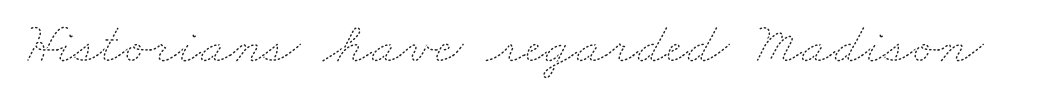
Q: Is the text bold? A: No.
Q: Is the text underlined? A: No.
Q: Is the spacing between letters normal or unusually wide? A: Normal.
Q: Width (condensed, normal, or wide)? A: Wide.
Q: Stroke contrast? A: Medium.
Q: x-height? A: Small.
Q: Monospaced? A: No.
